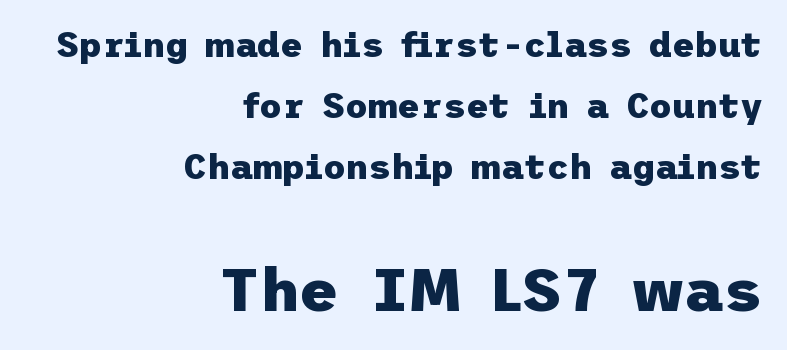
{"serif": "no", "italic": "no", "bold": "yes", "weight": "heavy", "width": "normal", "stroke_contrast": "low", "x_height": "medium", "underline": "no", "align": "right", "line_spacing_ratio": 1.74, "letter_spacing": "normal", "letter_spacing_em": 0.0, "larger_block": "second", "size_ratio": 1.74, "glyph_px": 61}
